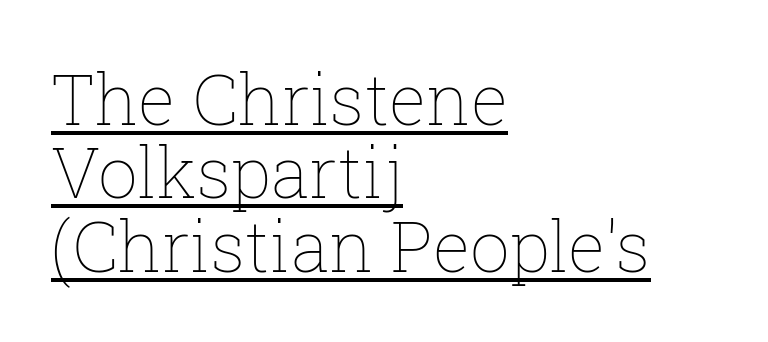
The image shows 70 px thin type, upright; set left-aligned, tight line spacing (1.05x), normal letter spacing, underlined; low stroke contrast and a medium x-height.
